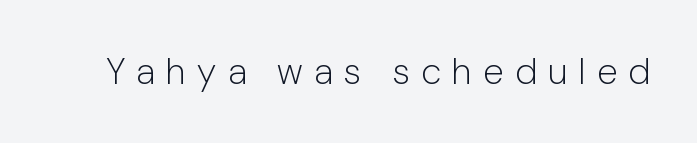
The image shows 37 px light sans-serif type, upright; set unusually wide letter spacing (+0.31 em), not underlined; low stroke contrast and a medium x-height.
